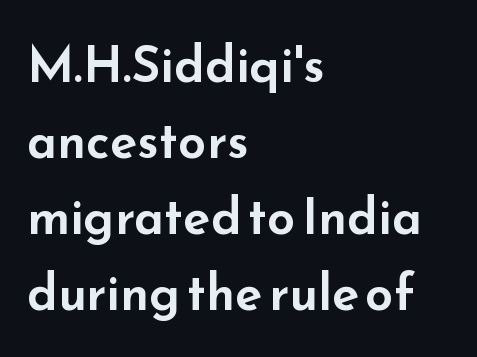
Is this a fixed-width face? No — the glyphs have proportional, varying widths. The setting favours the left margin, as ordinary paragraphs usually do. Look at the bottom of the vertical strokes: they stop flat, with no serifs. Unmarked baselines from the first word to the last. Whoever set this chose a conventional vertical rhythm. The face used here is rendered with its standard letterfit.
